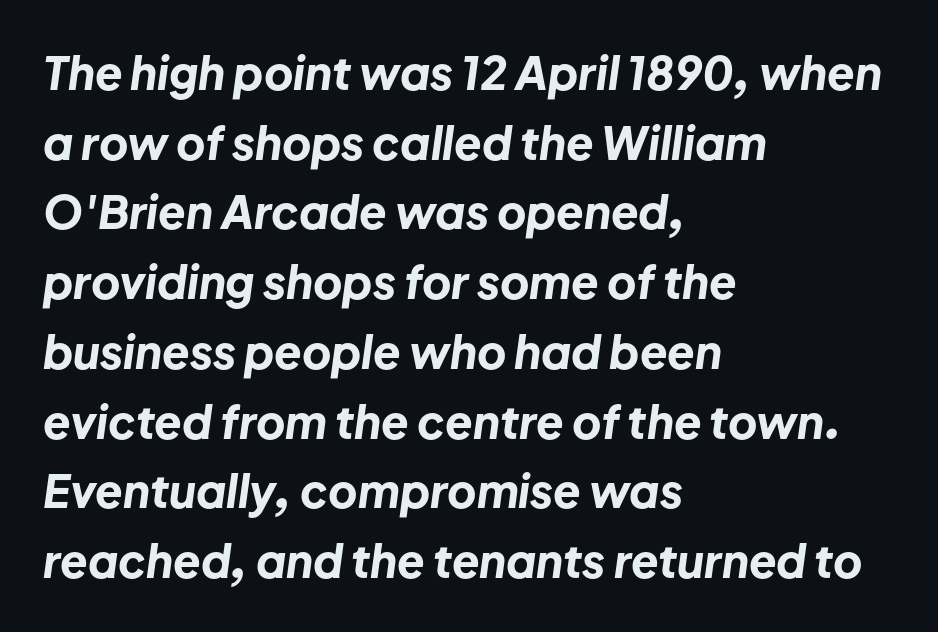
{"italic": "yes", "lean": "right", "slant_degrees": 8, "bold": "yes", "weight": "bold", "width": "normal", "stroke_contrast": "low", "x_height": "medium", "monospaced": "no", "underline": "no", "align": "left", "line_spacing": "normal", "line_spacing_ratio": 1.55, "letter_spacing": "normal", "letter_spacing_em": 0.0, "glyph_px": 45}
